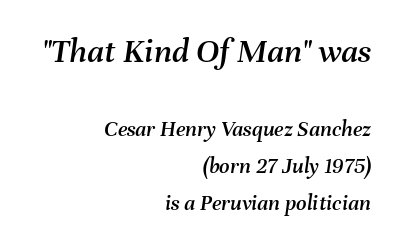
{"italic": "yes", "lean": "right", "slant_degrees": 8, "width": "normal", "stroke_contrast": "medium", "x_height": "medium", "monospaced": "no", "underline": "no", "align": "right", "line_spacing": "normal", "line_spacing_ratio": 1.6, "letter_spacing": "normal", "letter_spacing_em": 0.0, "larger_block": "first", "size_ratio": 1.52, "glyph_px": 35}
